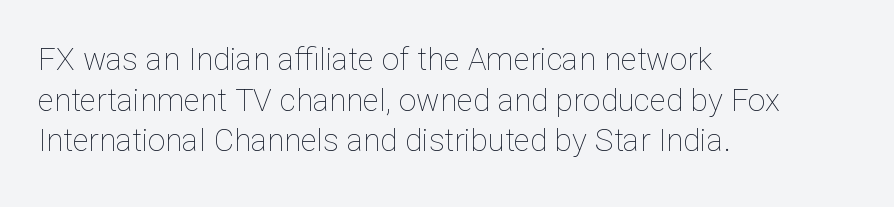
The image shows 31 px thin type, upright; set left-aligned, normal line spacing (1.31x), normal letter spacing, not underlined; low stroke contrast and a medium x-height.
